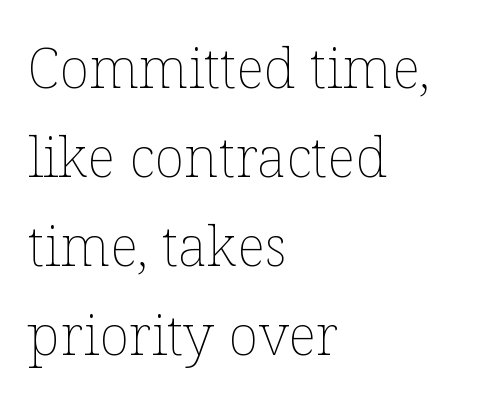
The image shows 56 px thin type, upright; set left-aligned, normal line spacing (1.59x), normal letter spacing, not underlined; low stroke contrast and a medium x-height.
